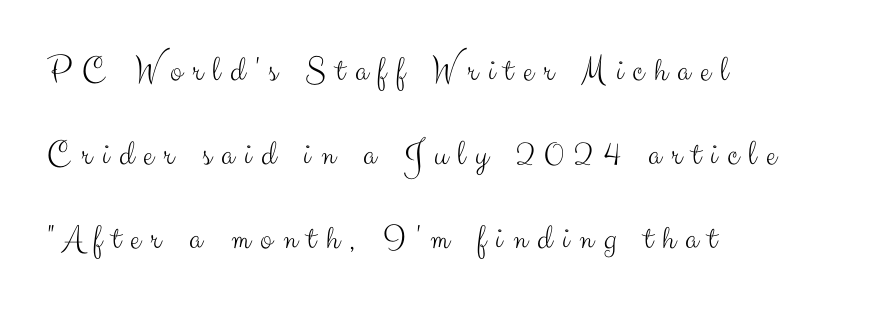
{"serif": "no", "bold": "no", "weight": "light", "width": "normal", "stroke_contrast": "medium", "x_height": "small", "monospaced": "no", "underline": "no", "align": "left", "line_spacing": "loose", "line_spacing_ratio": 2.34, "letter_spacing": "wide", "letter_spacing_em": 0.28, "glyph_px": 36}
